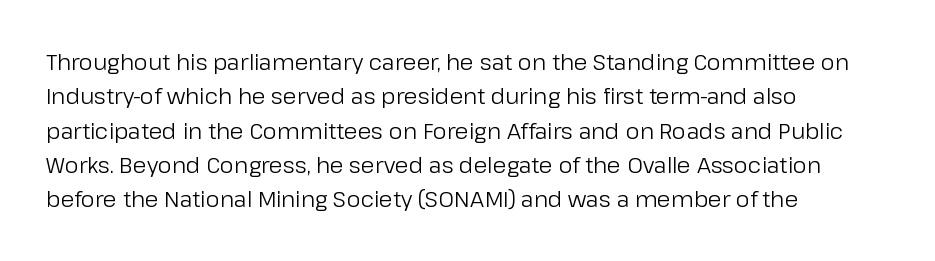
The specimen reads as upright at a glance. Is the stroke heavy? The answer is a plain regular-or-lighter. Clear beneath every line of the passage. Notice how descenders clear the ascenders below comfortably — that's standard leading.
